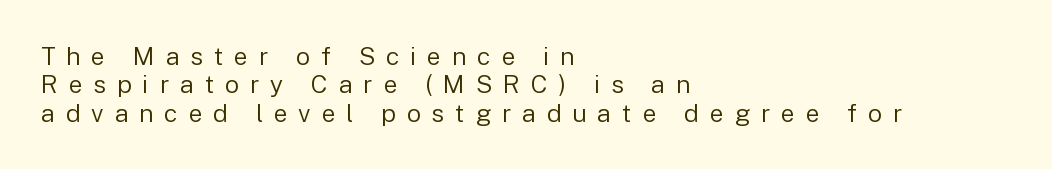
The image shows 25 px text type, upright; set left-aligned, tight line spacing (1.14x), unusually wide letter spacing (+0.43 em), not underlined.
